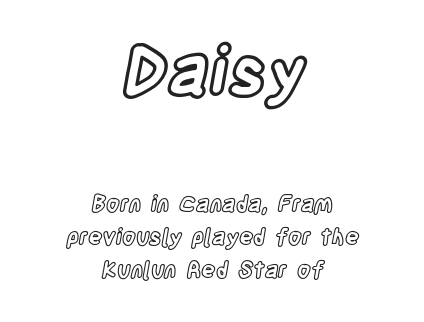
The image shows 67 px condensed type; set centered, normal line spacing (1.5x), normal letter spacing, not underlined; the first (top) block is 3.05x larger; a large x-height.
